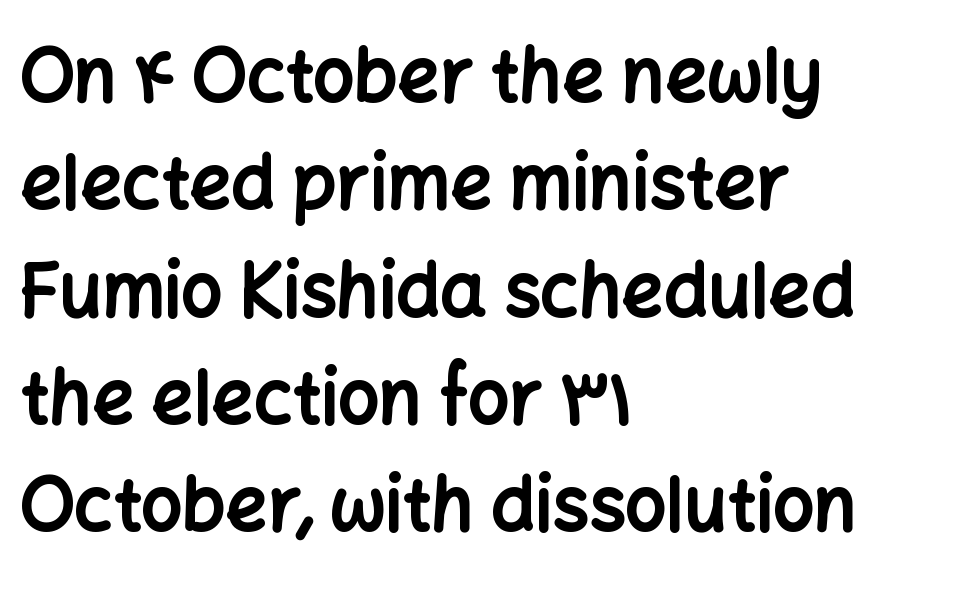
{"serif": "no", "italic": "no", "bold": "yes", "weight": "bold", "width": "normal", "stroke_contrast": "low", "x_height": "medium", "monospaced": "no", "underline": "no", "align": "left", "line_spacing": "normal", "line_spacing_ratio": 1.47, "letter_spacing": "normal", "letter_spacing_em": 0.0, "glyph_px": 73}
